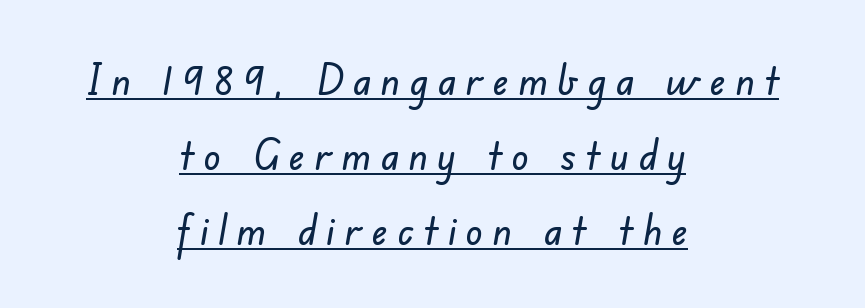
{"serif": "no", "width": "normal", "stroke_contrast": "low", "x_height": "small", "monospaced": "no", "underline": "yes", "align": "center", "line_spacing_ratio": 1.78, "letter_spacing": "wide", "letter_spacing_em": 0.23, "glyph_px": 42}
